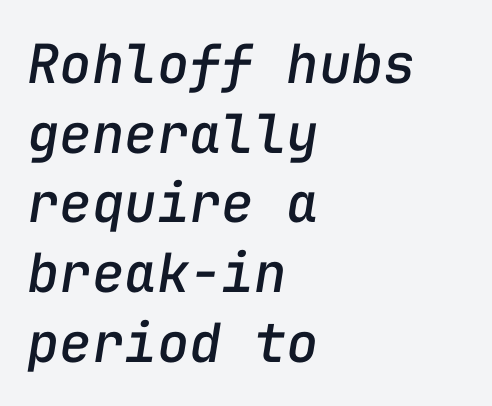
The paragraph has a hard left edge and a soft right edge. Do the characters align in a grid? Yes, the font is monospaced. Designer's note — italics engaged. Here the glyphs are tracked normally, forming tight word shapes. The passage shown is not underscored anywhere. Leading: standard.
